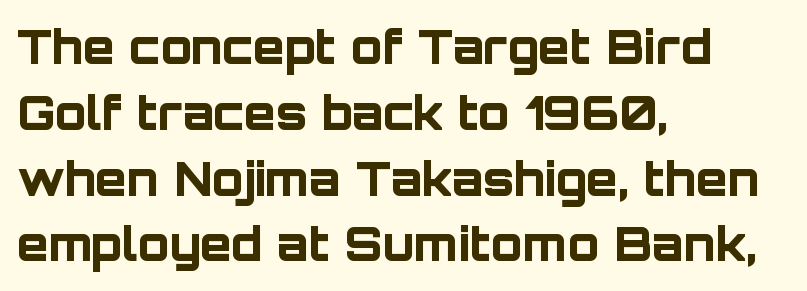
Q: Is the text bold? A: Yes.
Q: Is the text italic (slanted)? A: No, it is upright.
Q: Is the typeface a serif or a sans-serif typeface? A: Sans-serif.
Q: Is the text underlined? A: No.
Q: How is the paragraph aligned? A: Left-aligned.
Q: Is the spacing between letters normal or unusually wide? A: Normal.
Q: Is the spacing between lines tight, normal or loose? A: Normal.
Q: Width (condensed, normal, or wide)? A: Normal.
Q: Stroke contrast? A: Low.
Q: x-height? A: Large.
Q: Monospaced? A: No.
